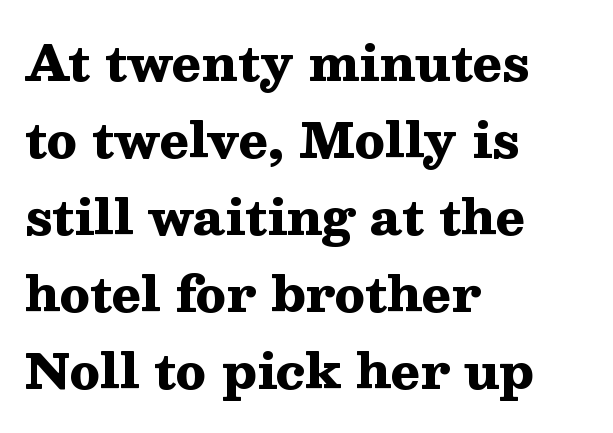
{"serif": "yes", "italic": "no", "bold": "yes", "weight": "heavy", "width": "wide", "stroke_contrast": "medium", "x_height": "medium", "monospaced": "no", "underline": "no", "align": "left", "line_spacing": "normal", "line_spacing_ratio": 1.57, "letter_spacing": "normal", "letter_spacing_em": 0.0, "glyph_px": 49}
